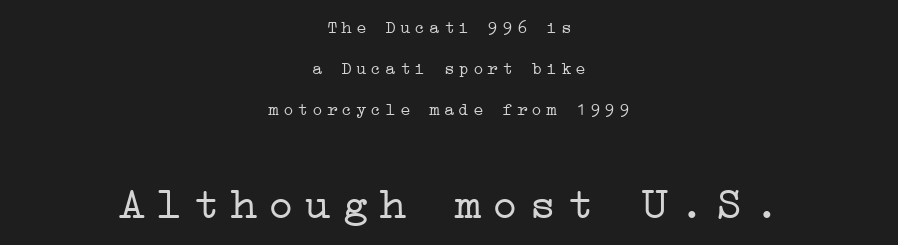
The image shows 46 px light, wide serif type, upright; set centered, loose line spacing (2.28x), unusually wide letter spacing (+0.21 em), not underlined; the second (bottom) block is 2.56x larger; low stroke contrast and a medium x-height.
